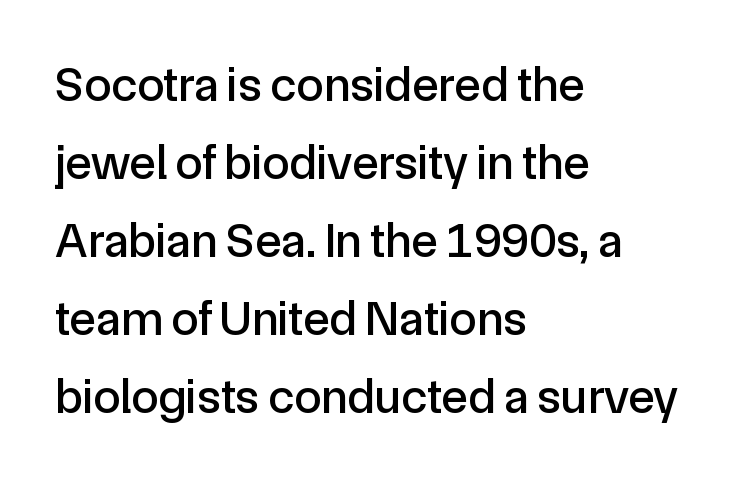
The image shows 49 px sans-serif type, upright; set left-aligned, normal line spacing (1.59x), normal letter spacing, not underlined; a medium x-height.
